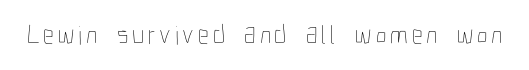
{"italic": "no", "bold": "no", "underline": "no", "glyph_px": 27}
